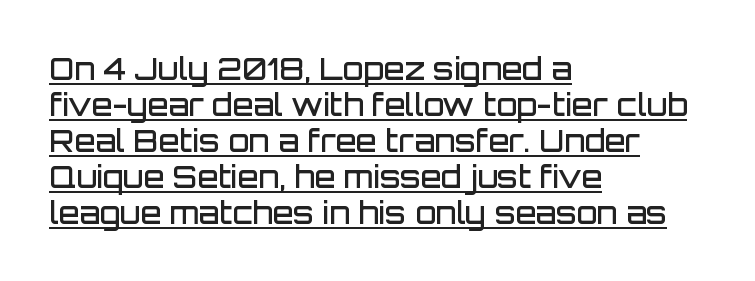
{"serif": "no", "italic": "no", "bold": "semi", "weight": "semibold", "width": "normal", "stroke_contrast": "low", "x_height": "large", "monospaced": "no", "underline": "yes", "align": "left", "line_spacing_ratio": 1.2, "letter_spacing": "normal", "letter_spacing_em": 0.0, "glyph_px": 30}
